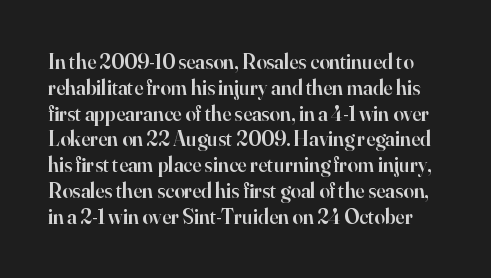
{"italic": "no", "bold": "semi", "underline": "no", "line_spacing_ratio": 1.23, "letter_spacing": "normal", "letter_spacing_em": 0.0, "glyph_px": 21}
